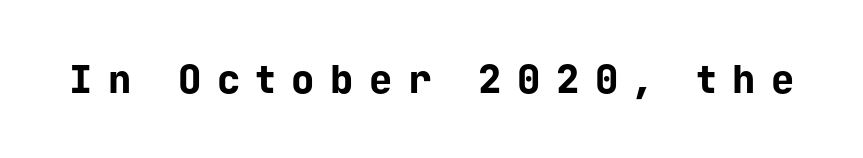
The image shows 39 px bold sans-serif type, upright, monospaced; set unusually wide letter spacing (+0.4 em), not underlined; low stroke contrast and a medium x-height.
